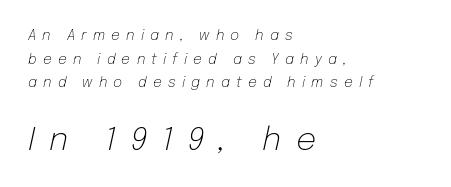
Q: Is the text bold? A: No.
Q: Is the text italic (slanted)? A: Yes, it leans right by about 12 degrees.
Q: Is the text underlined? A: No.
Q: How is the paragraph aligned? A: Left-aligned.
Q: Is the spacing between letters normal or unusually wide? A: Unusually wide.
Q: Is the spacing between lines tight, normal or loose? A: Normal.
Q: Which block of text is set in a larger size, the first (top) or the second (bottom)? A: The second (bottom) one.
Q: Width (condensed, normal, or wide)? A: Normal.
Q: Stroke contrast? A: Low.
Q: x-height? A: Medium.
Q: Monospaced? A: No.
